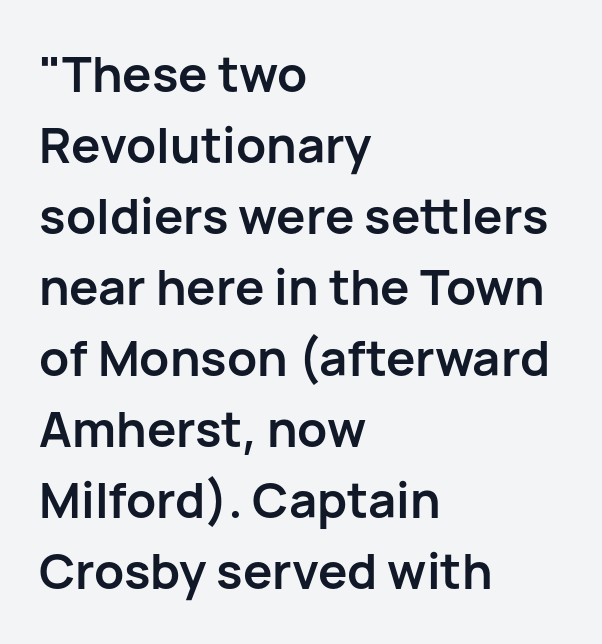
Nothing unusual about the tracking: characters are spaced as the font intends. Vertical strokes here are truly vertical. Is this a fixed-width face? No — the glyphs have proportional, varying widths. The area under the type is left untouched. The line-height multiplier appears to be the usual default. Heavy, bold letterforms.
